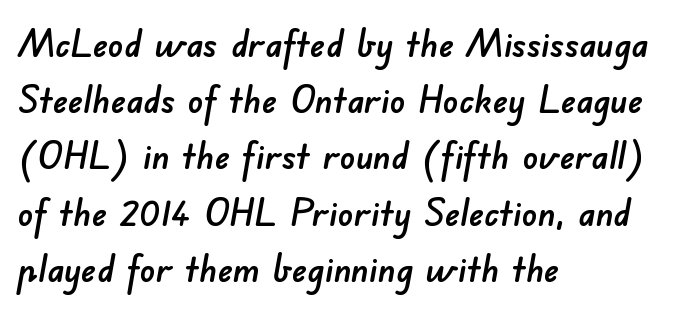
{"serif": "no", "width": "normal", "stroke_contrast": "low", "x_height": "small", "monospaced": "no", "underline": "no", "align": "left", "line_spacing": "normal", "line_spacing_ratio": 1.48, "letter_spacing": "normal", "letter_spacing_em": 0.0, "glyph_px": 38}
